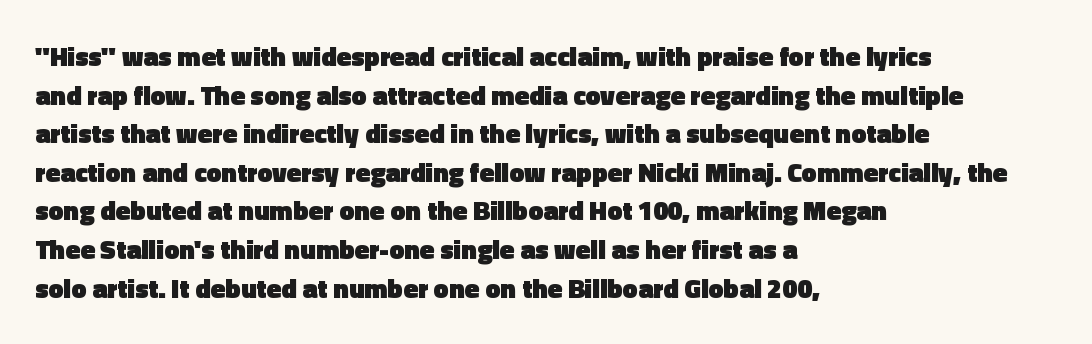
{"italic": "no", "bold": "yes", "underline": "no", "align": "left", "line_spacing": "normal", "line_spacing_ratio": 1.43, "letter_spacing": "normal", "letter_spacing_em": 0.0, "glyph_px": 27}
